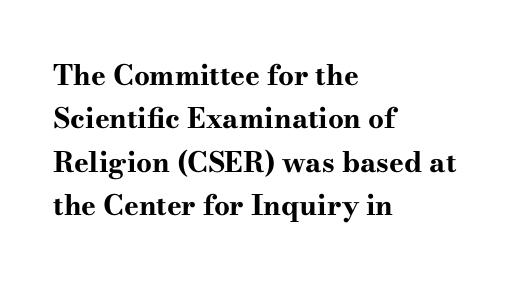
Q: Is the text bold? A: Yes.
Q: Is the text italic (slanted)? A: No, it is upright.
Q: Is the typeface a serif or a sans-serif typeface? A: Serif.
Q: Is the text underlined? A: No.
Q: How is the paragraph aligned? A: Left-aligned.
Q: Is the spacing between letters normal or unusually wide? A: Normal.
Q: Is the spacing between lines tight, normal or loose? A: Normal.
Q: Width (condensed, normal, or wide)? A: Wide.
Q: Stroke contrast? A: High.
Q: x-height? A: Small.
Q: Monospaced? A: No.
